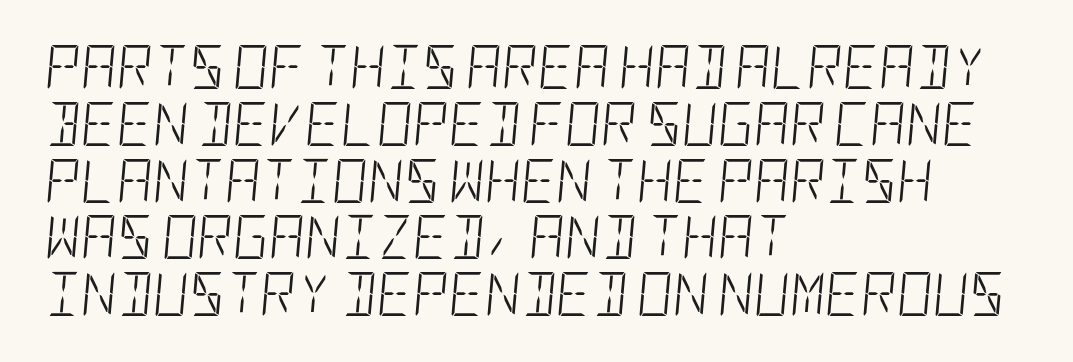
{"italic": "yes", "lean": "right", "slant_degrees": 5, "bold": "no", "weight": "light", "width": "condensed", "stroke_contrast": "low", "x_height": "large", "underline": "no", "align": "left", "line_spacing": "normal", "line_spacing_ratio": 1.29, "letter_spacing": "normal", "letter_spacing_em": 0.0, "glyph_px": 44}
